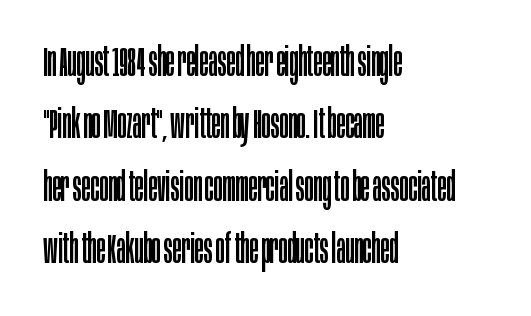
Q: Is the text bold? A: No.
Q: Is the text italic (slanted)? A: No, it is upright.
Q: Is the typeface a serif or a sans-serif typeface? A: Sans-serif.
Q: Is the text underlined? A: No.
Q: How is the paragraph aligned? A: Left-aligned.
Q: Is the spacing between letters normal or unusually wide? A: Normal.
Q: Is the spacing between lines tight, normal or loose? A: Normal.
Q: Width (condensed, normal, or wide)? A: Condensed.
Q: Stroke contrast? A: Low.
Q: x-height? A: Large.
Q: Monospaced? A: No.
